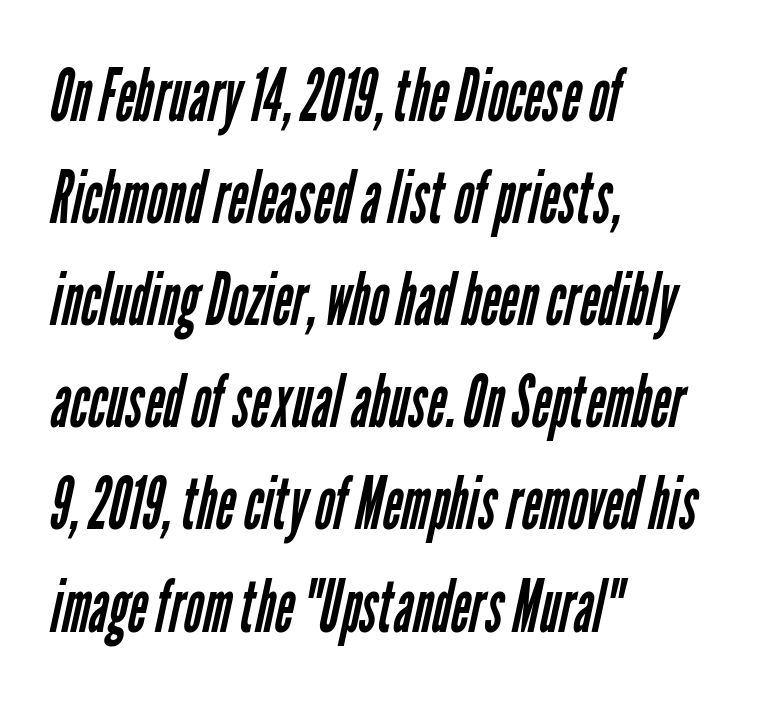
Is this a fixed-width face? No — the glyphs have proportional, varying widths. Regular leading. Leftover space on each line is placed entirely after the last word. This rendering leaves character spacing at its baseline value. A typesetter would label this face a sans. Nobody drew a line under any word here.
